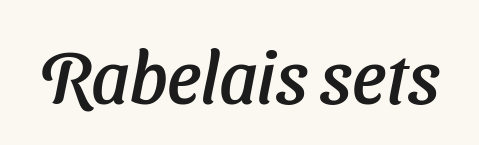
Q: Is the typeface a serif or a sans-serif typeface? A: Serif.
Q: Is the text underlined? A: No.
Q: Is the spacing between letters normal or unusually wide? A: Normal.
Q: Width (condensed, normal, or wide)? A: Normal.
Q: Stroke contrast? A: Low.
Q: x-height? A: Medium.
Q: Monospaced? A: No.
